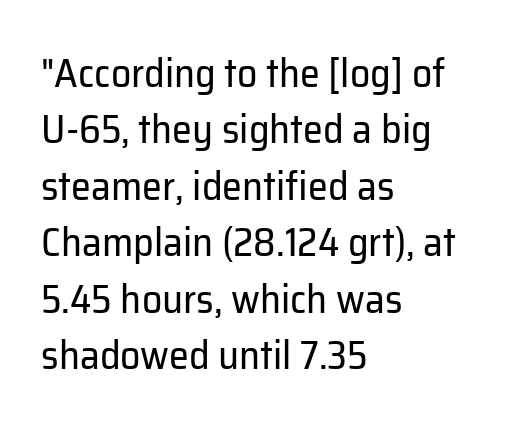
The image shows 40 px regular-weight sans-serif type, upright; set left-aligned, normal line spacing (1.41x), normal letter spacing, not underlined; low stroke contrast and a medium x-height.
